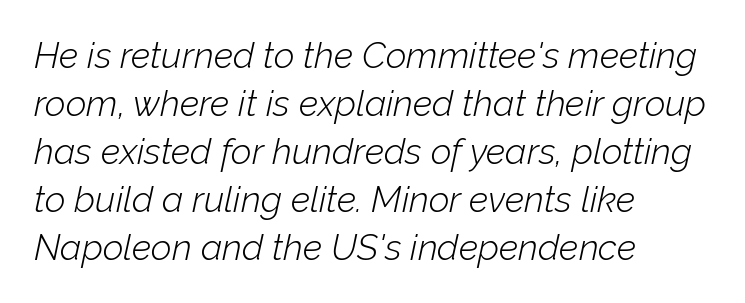
The image shows 36 px light type, italic (leaning right); set left-aligned, normal line spacing (1.33x), normal letter spacing, not underlined; low stroke contrast and a medium x-height.
